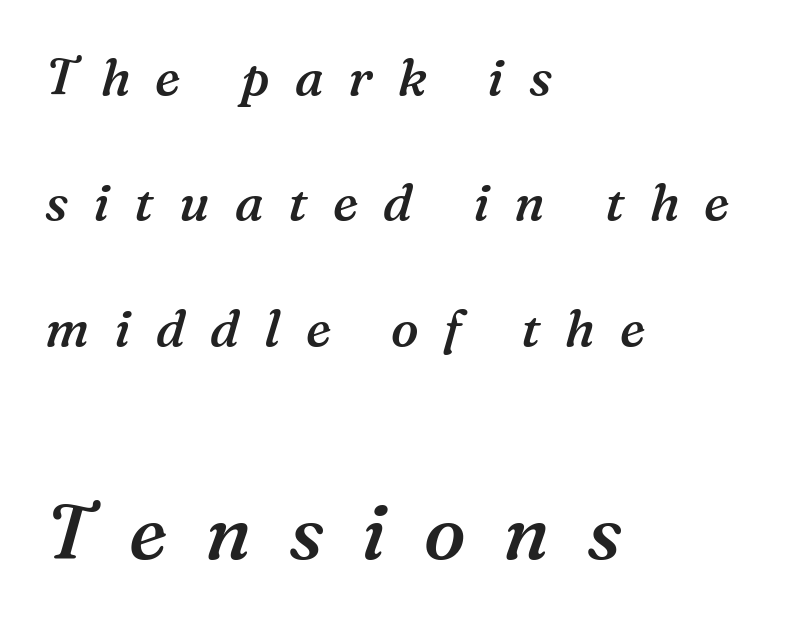
Does the copy run flush right? No — it runs flush left. The gap between lines stays unmarked. Looks like regular typesetting: each glyph gets only the width it needs. You get the small type first, then a jump to larger type.
